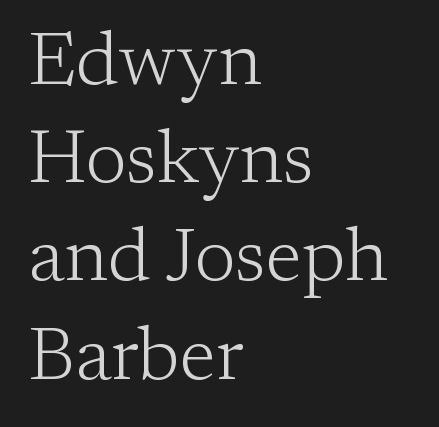
Q: Is the text bold? A: No.
Q: Is the text italic (slanted)? A: No, it is upright.
Q: Is the typeface a serif or a sans-serif typeface? A: Serif.
Q: Is the text underlined? A: No.
Q: How is the paragraph aligned? A: Left-aligned.
Q: Is the spacing between letters normal or unusually wide? A: Normal.
Q: Is the spacing between lines tight, normal or loose? A: Normal.
Q: Width (condensed, normal, or wide)? A: Normal.
Q: Stroke contrast? A: Low.
Q: x-height? A: Medium.
Q: Monospaced? A: No.
